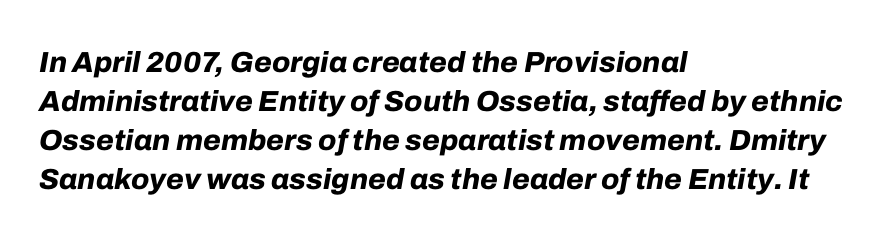
The image shows 29 px bold type, italic (leaning right); set left-aligned, normal line spacing (1.34x), normal letter spacing, not underlined; low stroke contrast and a medium x-height.
